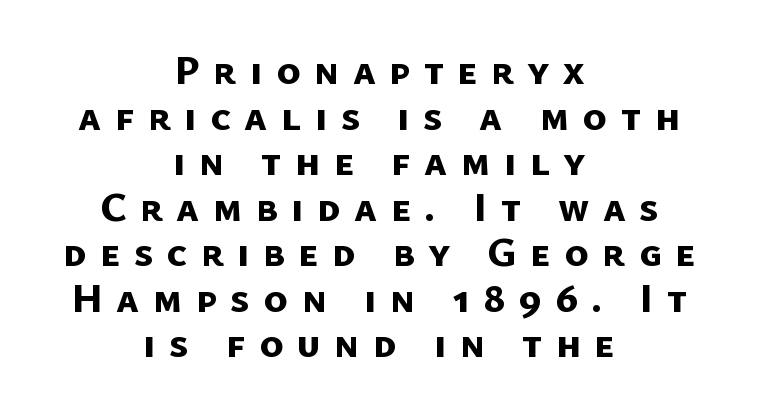
The image shows 41 px bold sans-serif type; set centered, tight line spacing (1.11x), unusually wide letter spacing (+0.33 em), not underlined; low stroke contrast and a medium x-height.
